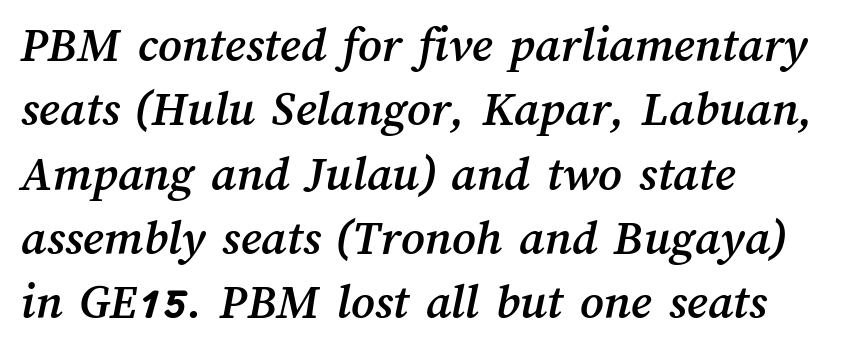
The face used here is rendered with its standard letterfit. Underline: absent. These lines are set flush left with a ragged right edge. The rendering uses natural spacing where letterforms have individual widths.
